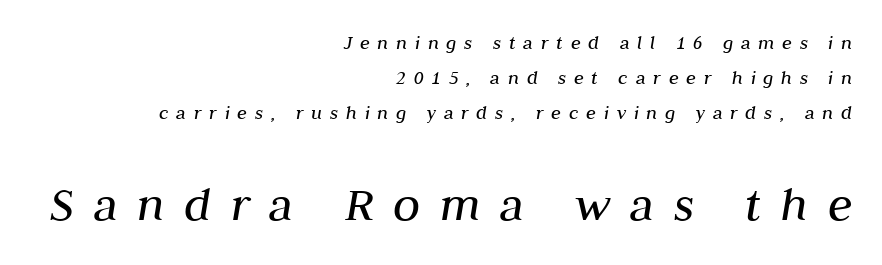
Q: Is the text bold? A: No.
Q: Is the text italic (slanted)? A: Yes, it leans right by about 10 degrees.
Q: Is the text underlined? A: No.
Q: How is the paragraph aligned? A: Right-aligned.
Q: Is the spacing between letters normal or unusually wide? A: Unusually wide.
Q: Which block of text is set in a larger size, the first (top) or the second (bottom)? A: The second (bottom) one.
Q: Width (condensed, normal, or wide)? A: Normal.
Q: Stroke contrast? A: Medium.
Q: x-height? A: Medium.
Q: Monospaced? A: No.
